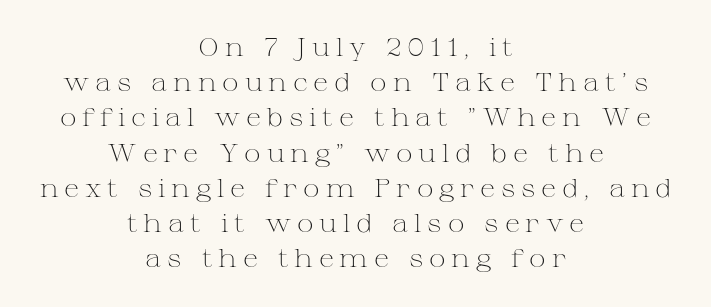
The image shows 25 px text type, upright; set centered, normal line spacing (1.41x), unusually wide letter spacing (+0.23 em), not underlined.
